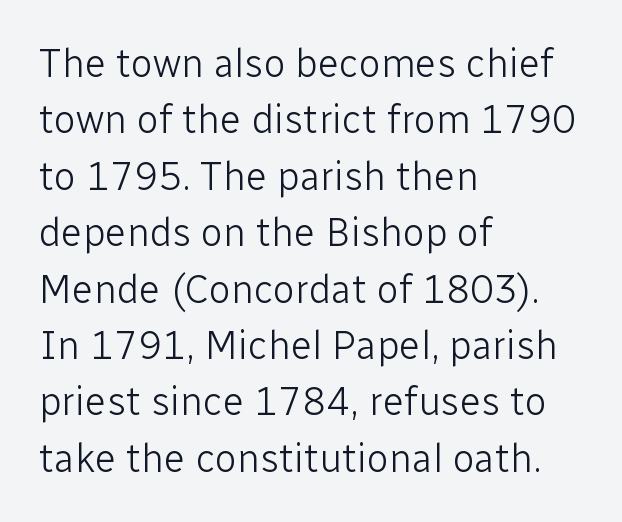
{"serif": "no", "italic": "no", "bold": "no", "weight": "light", "width": "normal", "stroke_contrast": "low", "x_height": "medium", "monospaced": "no", "underline": "no", "align": "left", "line_spacing": "normal", "line_spacing_ratio": 1.41, "letter_spacing": "normal", "letter_spacing_em": 0.0, "glyph_px": 40}
